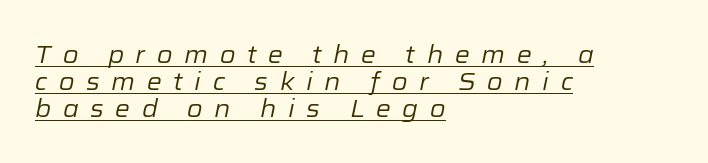
Q: Is the text bold? A: No.
Q: Is the text italic (slanted)? A: Yes, it leans right by about 12 degrees.
Q: Is the text underlined? A: Yes.
Q: How is the paragraph aligned? A: Left-aligned.
Q: Is the spacing between letters normal or unusually wide? A: Unusually wide.
Q: Is the spacing between lines tight, normal or loose? A: Tight.
